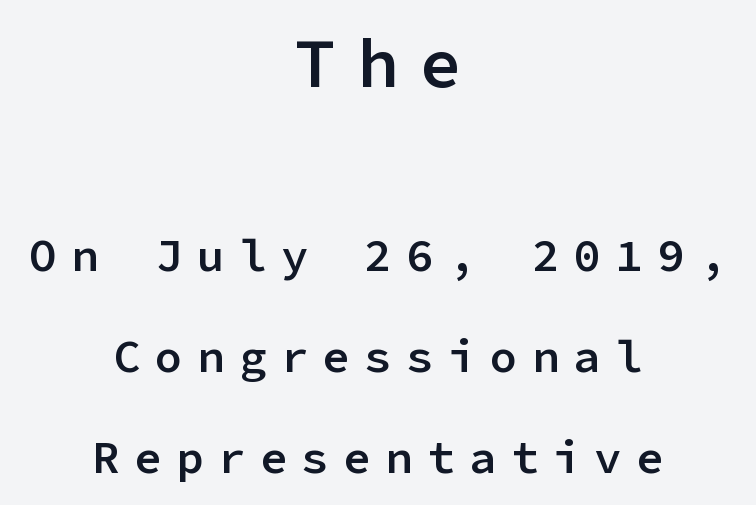
Is the lower block the larger one? No — the upper block carries the bigger type. The sample has been set in demibold, a notch under bold. Casual observation: everything's sitting right in the middle. Beneath every word, the page is bare.
